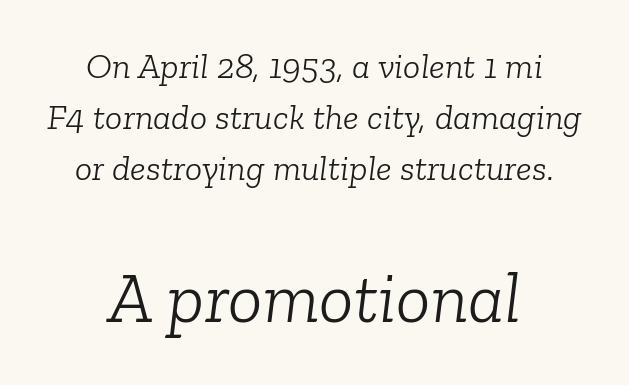
Notice how the stems are inclined rather than vertical — that's the hallmark of italics. One-word summary of the alignment: center. How would I describe the line gaps? Plain and ordinary. The letterforms sit at book weight or below. These lines are rendered in a variable-pitch font.
